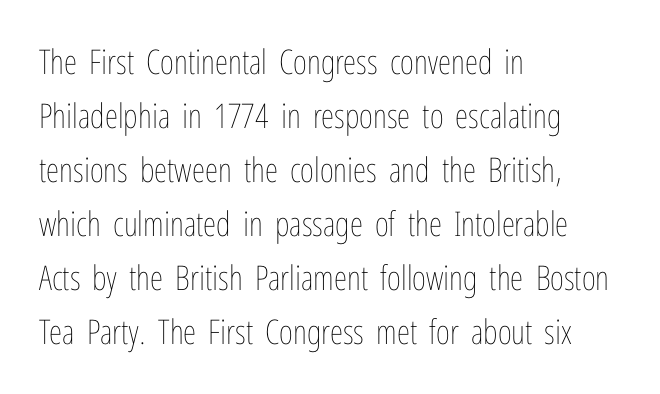
{"italic": "no", "bold": "no", "weight": "thin", "width": "condensed", "stroke_contrast": "low", "x_height": "medium", "monospaced": "no", "underline": "no", "align": "left", "line_spacing": "normal", "line_spacing_ratio": 1.59, "letter_spacing": "normal", "letter_spacing_em": 0.0, "glyph_px": 34}
